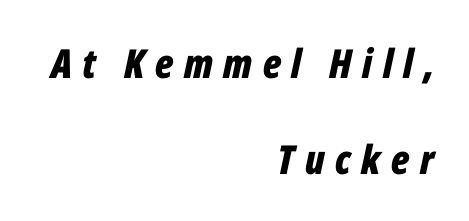
The image shows 40 px bold, condensed type, italic (leaning right); set right-aligned, loose line spacing (2.4x), unusually wide letter spacing (+0.26 em), not underlined; low stroke contrast and a medium x-height.
